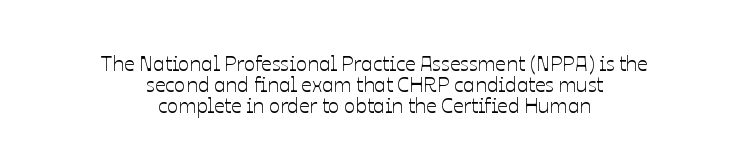
The passage is arranged like a title page — every line centered. The face used here is rendered with its standard letterfit. The axis of the letterforms is exactly vertical. Descenders are the only things crossing below the line. The rendering uses a small line-height, squeezing the rows.
